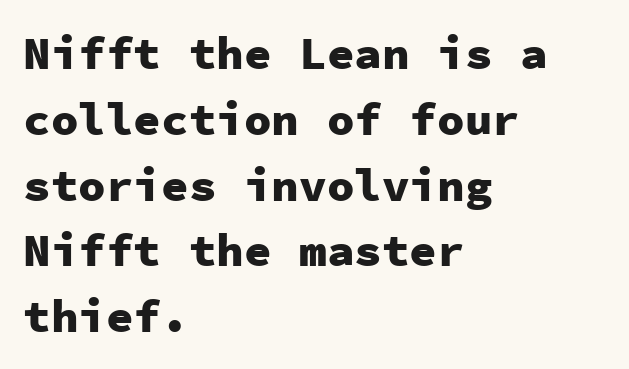
The glyphs are unaccompanied by any horizontal stroke below them. Posture: straight, roman, zero tilt. Unlike a traditional serif, this face leaves its strokes unadorned. The line-height multiplier appears to be the usual default. The rendering anchors every line to the left-hand side. No extra tracking has been applied to these lines.
